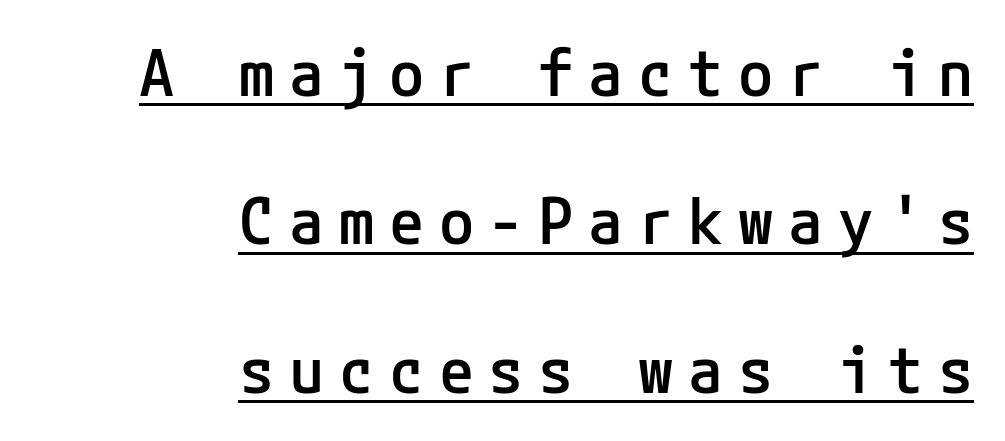
The image shows 64 px semibold sans-serif type, upright; set right-aligned, loose line spacing (2.32x), unusually wide letter spacing (+0.23 em), underlined; low stroke contrast and a medium x-height.
